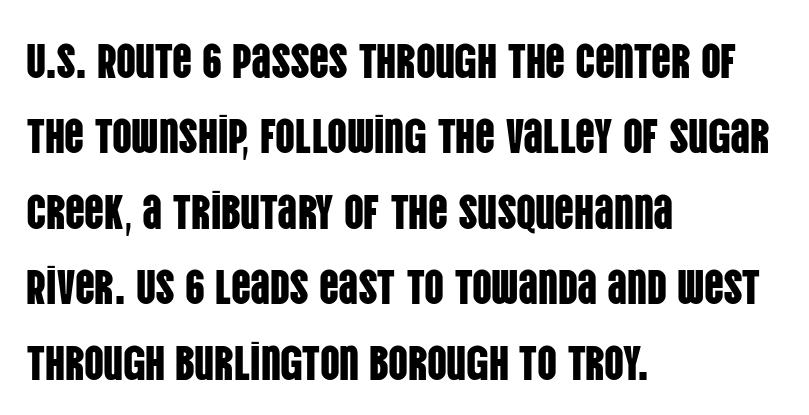
{"serif": "no", "italic": "no", "width": "condensed", "stroke_contrast": "low", "x_height": "large", "monospaced": "no", "underline": "no", "align": "left", "line_spacing": "normal", "line_spacing_ratio": 1.54, "letter_spacing": "normal", "letter_spacing_em": 0.0, "glyph_px": 49}
